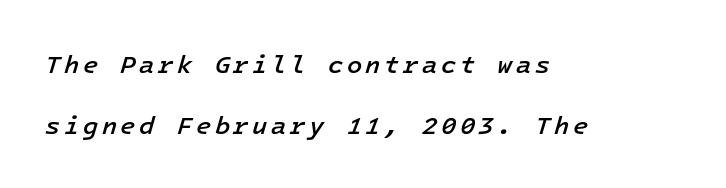
Summary of vertical rhythm: relaxed, with wide interline spacing. Weight check: semibold — heavier than regular, not quite bold. Emphasis-style slanted type is in use. Each row of text sits above clean, open space. The rag falls on the right side of this text block.
